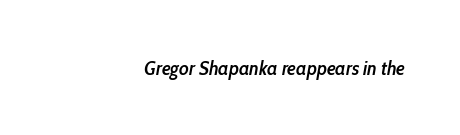
The image shows 20 px text type, italic (leaning right); set right-aligned, normal letter spacing, not underlined.
